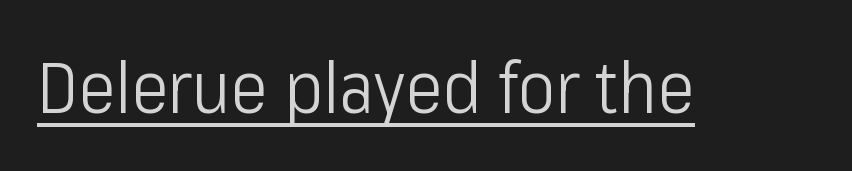
Q: Is the text bold? A: No.
Q: Is the text italic (slanted)? A: No, it is upright.
Q: Is the typeface a serif or a sans-serif typeface? A: Sans-serif.
Q: Is the text underlined? A: Yes.
Q: Is the spacing between letters normal or unusually wide? A: Normal.
Q: Width (condensed, normal, or wide)? A: Condensed.
Q: Stroke contrast? A: Low.
Q: x-height? A: Medium.
Q: Monospaced? A: No.
